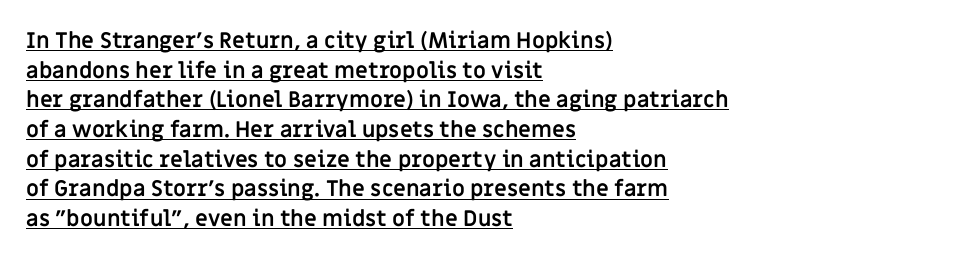
{"italic": "no", "bold": "yes", "underline": "yes", "align": "left", "line_spacing": "normal", "line_spacing_ratio": 1.35, "letter_spacing": "normal", "letter_spacing_em": 0.0, "glyph_px": 22}
